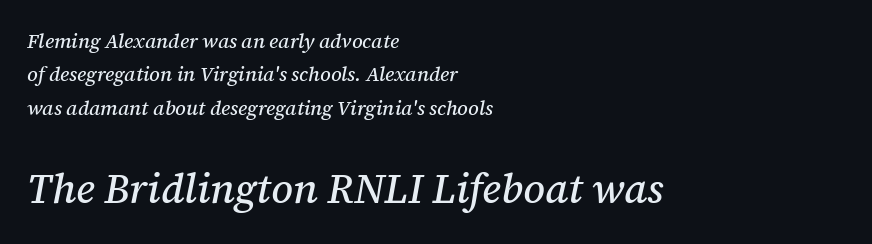
{"serif": "yes", "italic": "yes", "lean": "right", "slant_degrees": 12, "width": "normal", "stroke_contrast": "medium", "x_height": "medium", "monospaced": "no", "underline": "no", "align": "left", "line_spacing": "normal", "line_spacing_ratio": 1.67, "letter_spacing": "normal", "letter_spacing_em": 0.0, "larger_block": "second", "size_ratio": 2.05, "glyph_px": 41}
